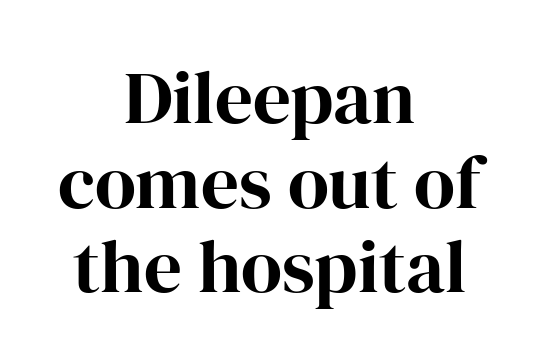
{"serif": "yes", "italic": "no", "bold": "yes", "weight": "bold", "width": "normal", "stroke_contrast": "high", "x_height": "medium", "monospaced": "no", "underline": "no", "align": "center", "line_spacing": "tight", "line_spacing_ratio": 1.13, "letter_spacing": "normal", "letter_spacing_em": 0.0, "glyph_px": 75}
